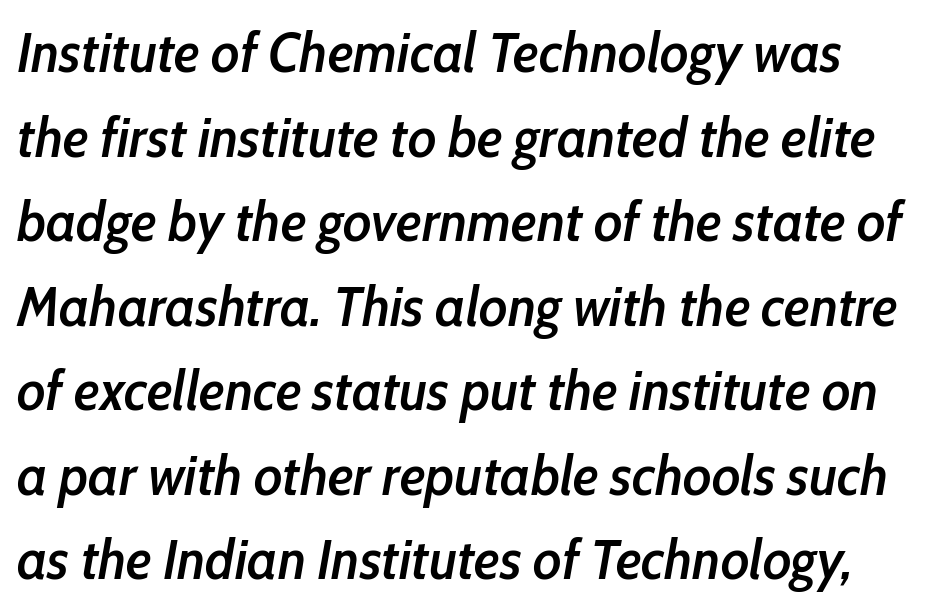
The image shows 56 px semibold, condensed type, italic (leaning right); set normal line spacing (1.51x), normal letter spacing, not underlined; low stroke contrast and a medium x-height.
